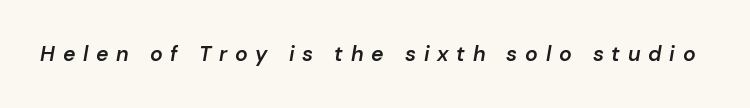
{"italic": "yes", "lean": "right", "slant_degrees": 10, "bold": "semi", "underline": "no", "letter_spacing": "wide", "letter_spacing_em": 0.37, "glyph_px": 21}
